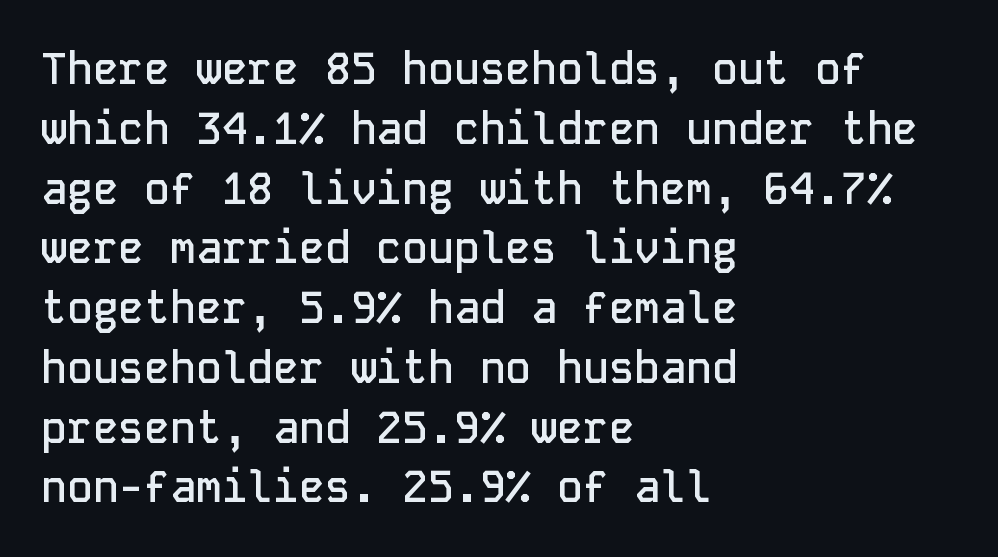
The image shows 43 px semibold sans-serif type, upright, monospaced; set left-aligned, normal line spacing (1.39x), normal letter spacing, not underlined; low stroke contrast and a medium x-height.
